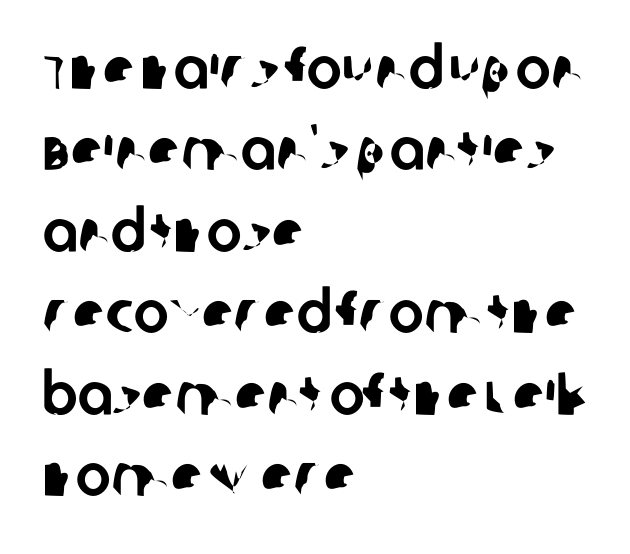
Q: Is the typeface a serif or a sans-serif typeface? A: Sans-serif.
Q: Is the text underlined? A: No.
Q: How is the paragraph aligned? A: Left-aligned.
Q: Is the spacing between letters normal or unusually wide? A: Normal.
Q: Is the spacing between lines tight, normal or loose? A: Normal.
Q: Width (condensed, normal, or wide)? A: Normal.
Q: Stroke contrast? A: Low.
Q: x-height? A: Large.
Q: Monospaced? A: No.
